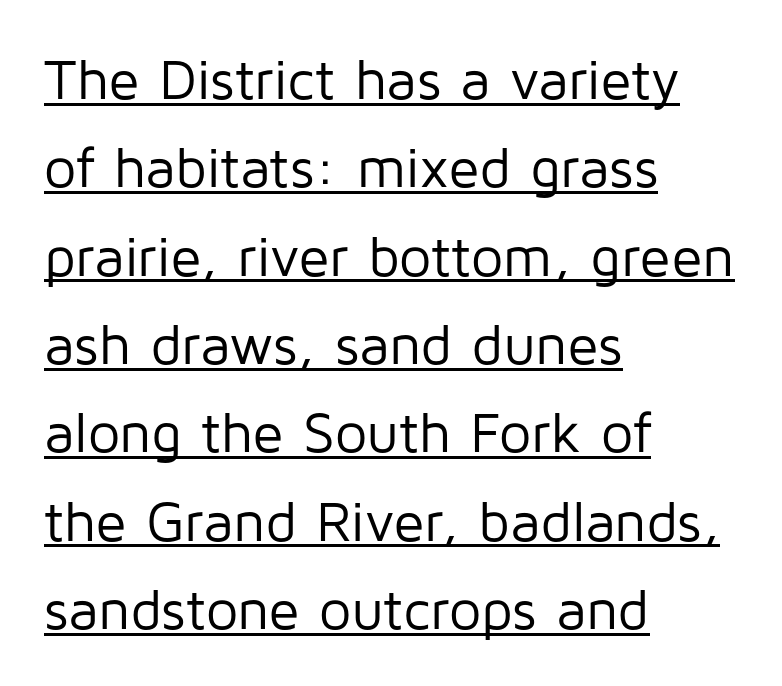
{"serif": "no", "italic": "no", "bold": "no", "weight": "regular", "width": "normal", "stroke_contrast": "low", "x_height": "medium", "monospaced": "no", "underline": "yes", "align": "left", "line_spacing": "normal", "line_spacing_ratio": 1.55, "letter_spacing": "normal", "letter_spacing_em": 0.0, "glyph_px": 57}
